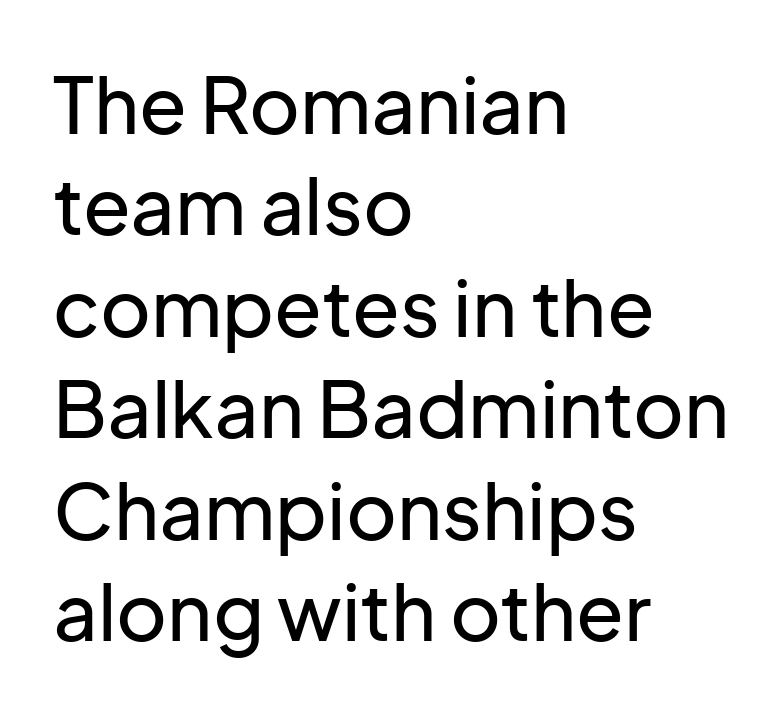
These lines are composed in type without serifs. Style check: upright. Here the designer chose a conventional face with non-uniform glyph widths. In CSS terms this would be text-align: left. Descenders are the only things crossing below the line. Glyph-to-glyph distance matches everyday printed text.
